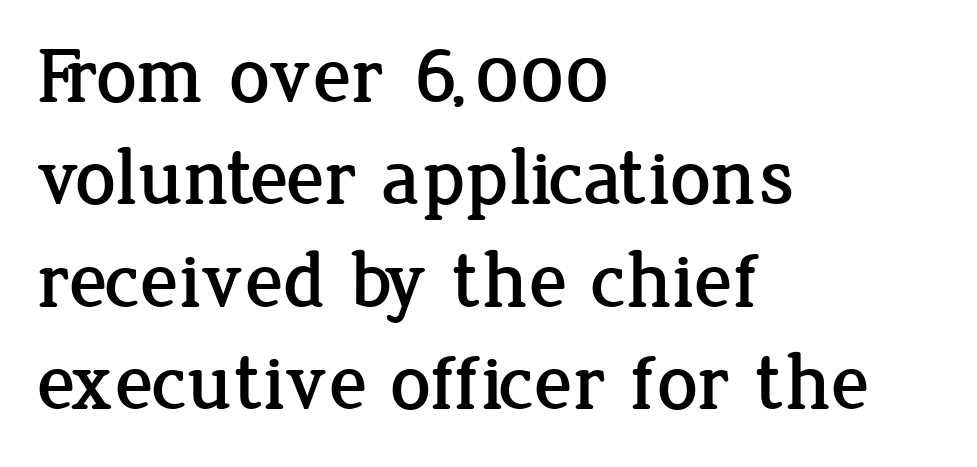
The image shows 80 px serif type, upright; set left-aligned, normal line spacing (1.28x), normal letter spacing, not underlined; low stroke contrast and a medium x-height.
